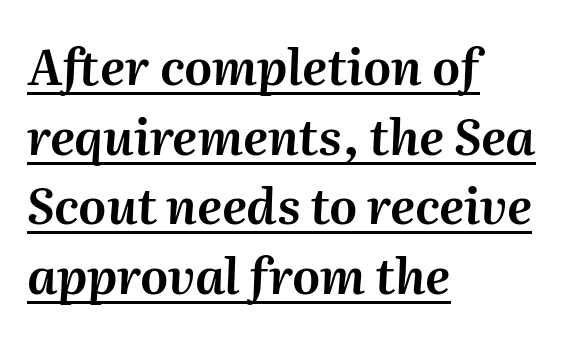
The image shows 49 px text type, italic (leaning right); set left-aligned, normal line spacing (1.42x), normal letter spacing, underlined; medium stroke contrast and a medium x-height.
